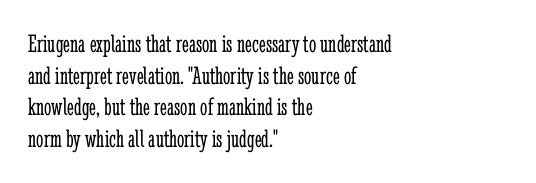
Q: Is the text bold? A: No.
Q: Is the text italic (slanted)? A: No, it is upright.
Q: Is the text underlined? A: No.
Q: How is the paragraph aligned? A: Left-aligned.
Q: Is the spacing between letters normal or unusually wide? A: Normal.
